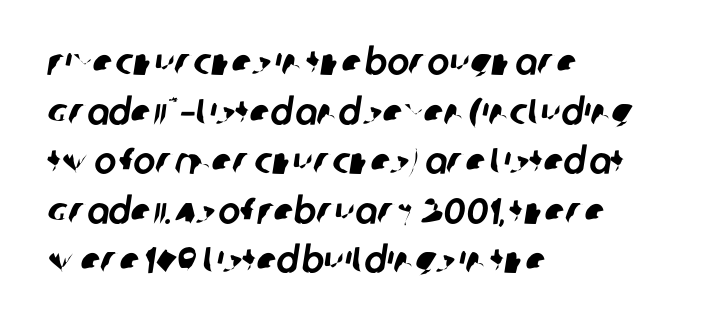
Q: Is the typeface a serif or a sans-serif typeface? A: Sans-serif.
Q: Is the text underlined? A: No.
Q: How is the paragraph aligned? A: Left-aligned.
Q: Is the spacing between letters normal or unusually wide? A: Normal.
Q: Is the spacing between lines tight, normal or loose? A: Normal.
Q: Width (condensed, normal, or wide)? A: Normal.
Q: Stroke contrast? A: Low.
Q: x-height? A: Large.
Q: Monospaced? A: No.
